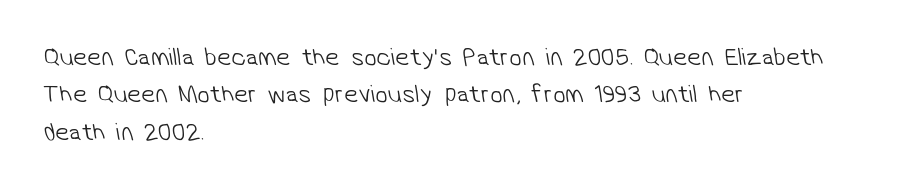
Q: Is the text bold? A: No.
Q: Is the text underlined? A: No.
Q: How is the paragraph aligned? A: Left-aligned.
Q: Is the spacing between letters normal or unusually wide? A: Normal.
Q: Is the spacing between lines tight, normal or loose? A: Normal.
